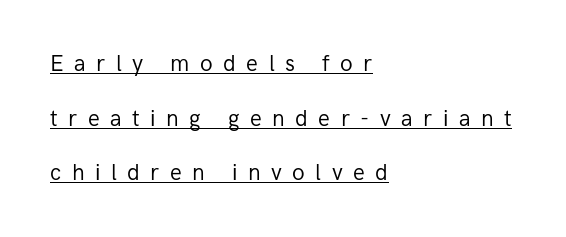
The typesetter chose a ragged-right arrangement here. Horizontal bands of white between lines are thick stripes. Caption: expanded tracking, letters set apart. The weight would be labelled regular, book, light, or lighter still. Ascenders rise straight up at ninety degrees. Has an underline been added? It has.
